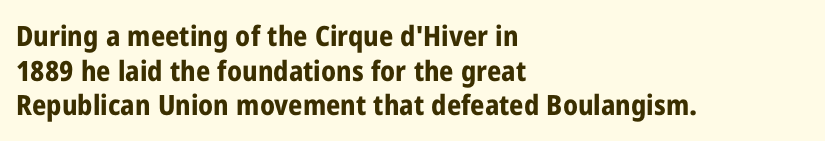
Q: Is the text bold? A: Yes.
Q: Is the text italic (slanted)? A: No, it is upright.
Q: Is the typeface a serif or a sans-serif typeface? A: Sans-serif.
Q: Is the text underlined? A: No.
Q: How is the paragraph aligned? A: Left-aligned.
Q: Is the spacing between letters normal or unusually wide? A: Normal.
Q: Width (condensed, normal, or wide)? A: Condensed.
Q: Stroke contrast? A: Low.
Q: x-height? A: Medium.
Q: Monospaced? A: No.
